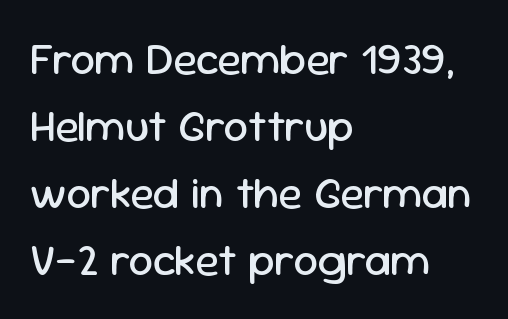
{"serif": "no", "italic": "no", "bold": "no", "weight": "regular", "width": "normal", "stroke_contrast": "low", "x_height": "medium", "monospaced": "no", "underline": "no", "align": "left", "line_spacing": "normal", "line_spacing_ratio": 1.52, "letter_spacing": "normal", "letter_spacing_em": 0.0, "glyph_px": 44}
